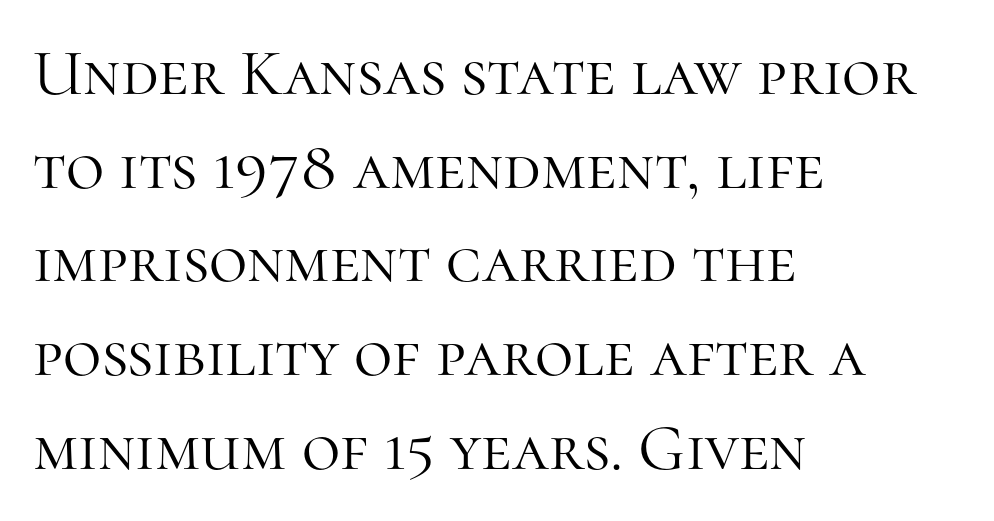
The image shows 66 px light serif type, upright; set left-aligned, normal line spacing (1.42x), normal letter spacing, not underlined; high stroke contrast and a medium x-height.
